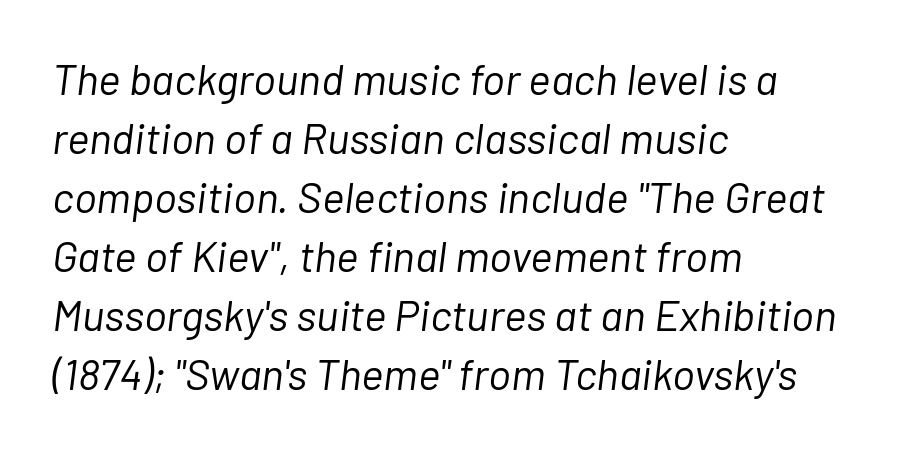
The image shows 43 px light type, italic (leaning right); set left-aligned, normal line spacing (1.37x), normal letter spacing, not underlined; low stroke contrast and a medium x-height.
